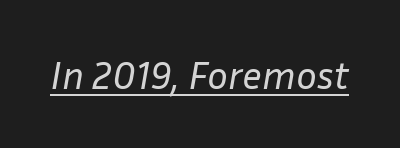
The image shows 39 px regular-weight type, italic (leaning right); set normal letter spacing, underlined; low stroke contrast and a medium x-height.
